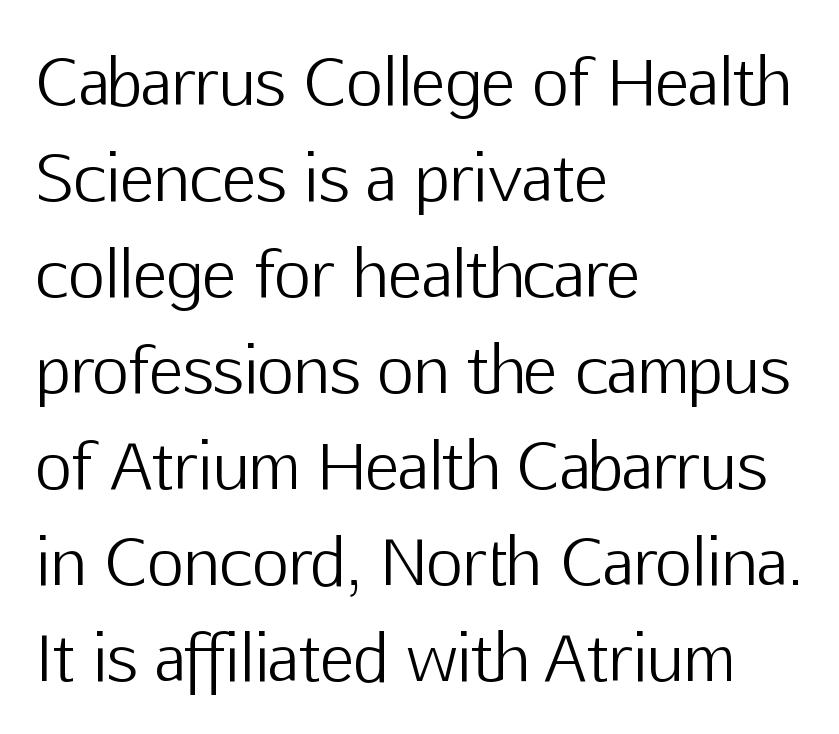
Q: Is the text bold? A: No.
Q: Is the text italic (slanted)? A: No, it is upright.
Q: Is the typeface a serif or a sans-serif typeface? A: Sans-serif.
Q: Is the text underlined? A: No.
Q: How is the paragraph aligned? A: Left-aligned.
Q: Is the spacing between letters normal or unusually wide? A: Normal.
Q: Is the spacing between lines tight, normal or loose? A: Normal.
Q: Width (condensed, normal, or wide)? A: Normal.
Q: Stroke contrast? A: Low.
Q: x-height? A: Medium.
Q: Monospaced? A: No.
